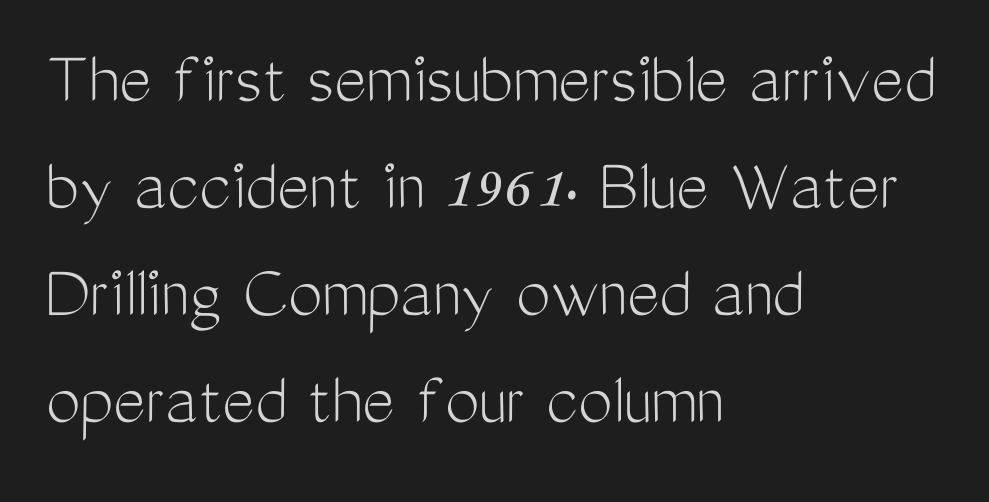
Decoration check: the copy has no underline. Notice how descenders clear the ascenders below comfortably — that's standard leading. Unbolded letterforms with no extra heft. Spacing verdict: proportional, widths tailored to each character. Style check: upright.
